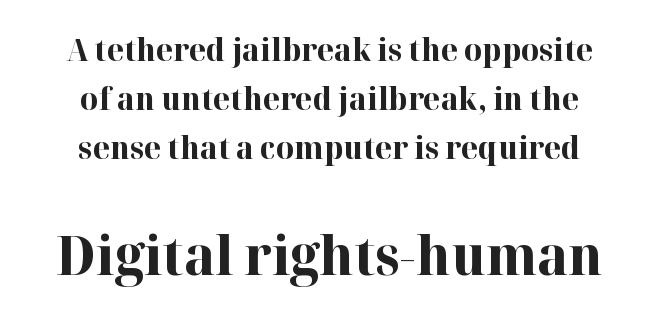
{"serif": "yes", "italic": "no", "bold": "yes", "weight": "bold", "width": "normal", "stroke_contrast": "high", "x_height": "medium", "monospaced": "no", "underline": "no", "align": "center", "line_spacing": "normal", "line_spacing_ratio": 1.58, "letter_spacing": "normal", "letter_spacing_em": 0.0, "larger_block": "second", "size_ratio": 1.74, "glyph_px": 54}
